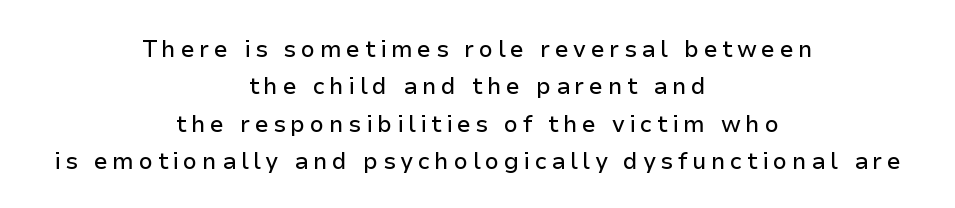
{"italic": "no", "underline": "no", "align": "center", "line_spacing": "normal", "line_spacing_ratio": 1.62, "letter_spacing": "wide", "letter_spacing_em": 0.2, "glyph_px": 23}
